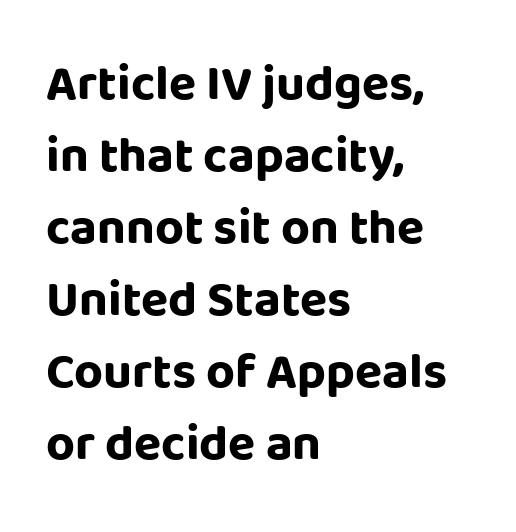
The image shows 50 px bold sans-serif type, upright; set left-aligned, normal line spacing (1.44x), normal letter spacing, not underlined; low stroke contrast and a large x-height.
